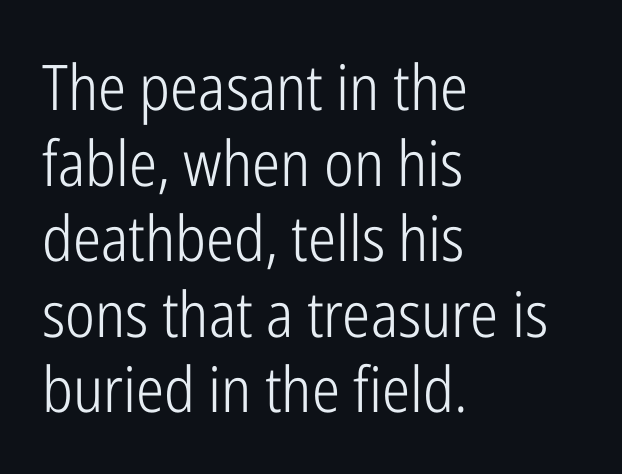
The image shows 63 px light, condensed sans-serif type, upright; set left-aligned, line spacing 1.2x, normal letter spacing, not underlined; low stroke contrast and a medium x-height.
